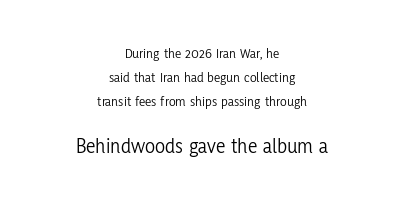
Q: Is the text bold? A: No.
Q: Is the text italic (slanted)? A: No, it is upright.
Q: Is the text underlined? A: No.
Q: How is the paragraph aligned? A: Centered.
Q: Is the spacing between letters normal or unusually wide? A: Normal.
Q: Which block of text is set in a larger size, the first (top) or the second (bottom)? A: The second (bottom) one.
